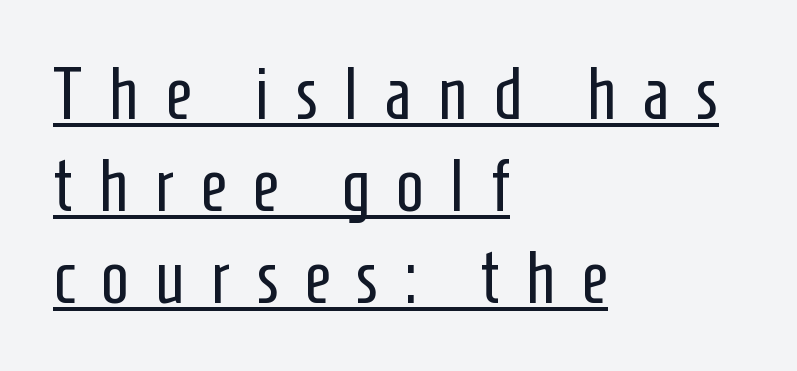
The image shows 73 px regular-weight, condensed sans-serif type, upright; set left-aligned, normal line spacing (1.26x), unusually wide letter spacing (+0.36 em), underlined; low stroke contrast and a medium x-height.
